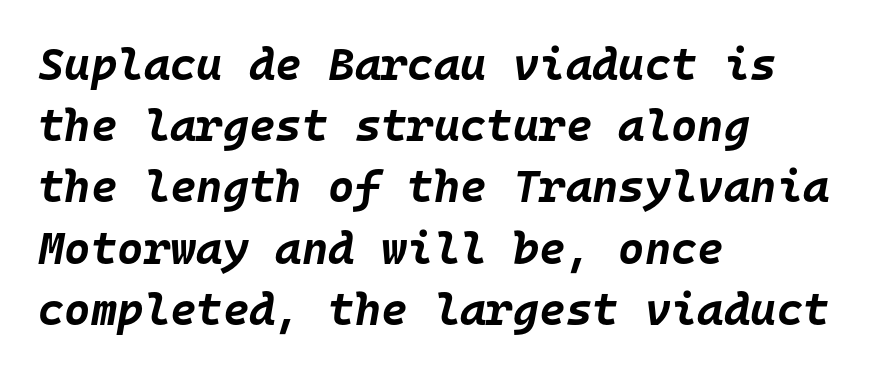
{"italic": "yes", "lean": "right", "slant_degrees": 10, "bold": "yes", "weight": "bold", "width": "normal", "stroke_contrast": "low", "x_height": "large", "monospaced": "yes", "underline": "no", "align": "left", "line_spacing": "normal", "line_spacing_ratio": 1.36, "letter_spacing": "normal", "letter_spacing_em": 0.0, "glyph_px": 45}
